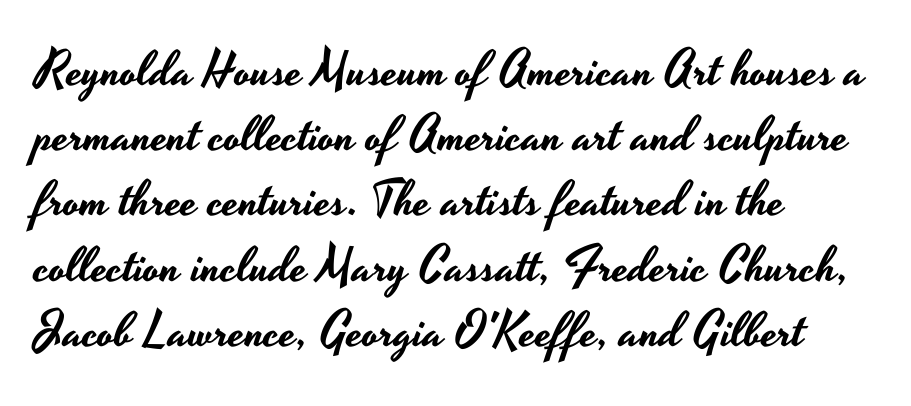
The space beneath each line is pristine and unruled. Regarding serifs, this sample does without them. What stands out about the letter spacing? Nothing — it is the standard amount. Spacing verdict: proportional, widths tailored to each character. Quick note: interline space is typical.
